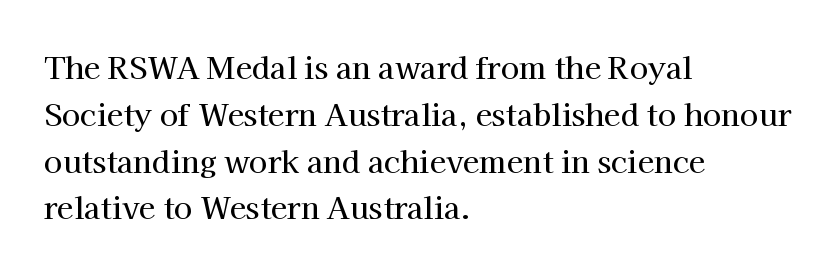
{"serif": "yes", "italic": "no", "width": "normal", "stroke_contrast": "high", "x_height": "medium", "monospaced": "no", "underline": "no", "align": "left", "line_spacing": "normal", "line_spacing_ratio": 1.56, "letter_spacing": "normal", "letter_spacing_em": 0.0, "glyph_px": 30}
